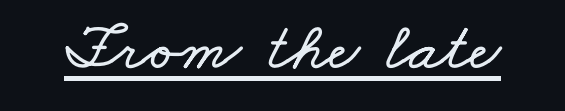
The image shows 68 px wide type; set normal letter spacing, underlined; low stroke contrast and a small x-height.
